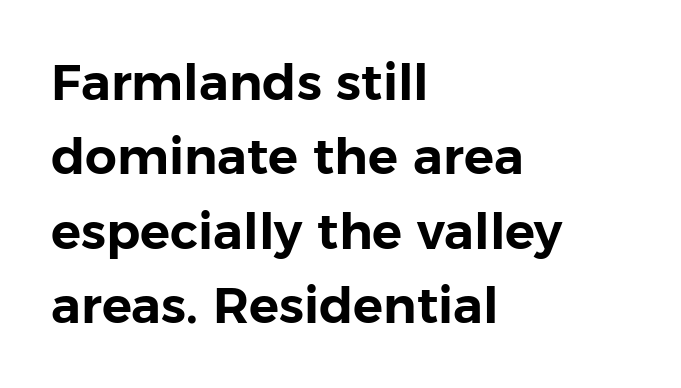
{"serif": "no", "italic": "no", "width": "normal", "stroke_contrast": "low", "x_height": "medium", "monospaced": "no", "underline": "no", "align": "left", "line_spacing": "normal", "line_spacing_ratio": 1.49, "letter_spacing": "normal", "letter_spacing_em": 0.0, "glyph_px": 50}
